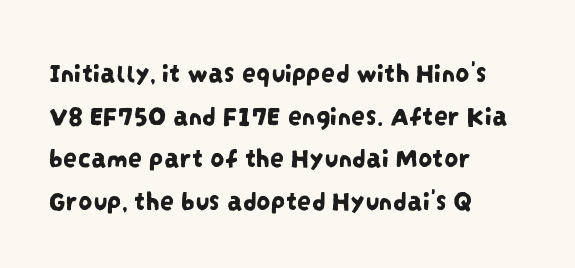
The image shows 28 px condensed sans-serif type; set left-aligned, normal line spacing (1.52x), normal letter spacing, not underlined; low stroke contrast and a large x-height.
